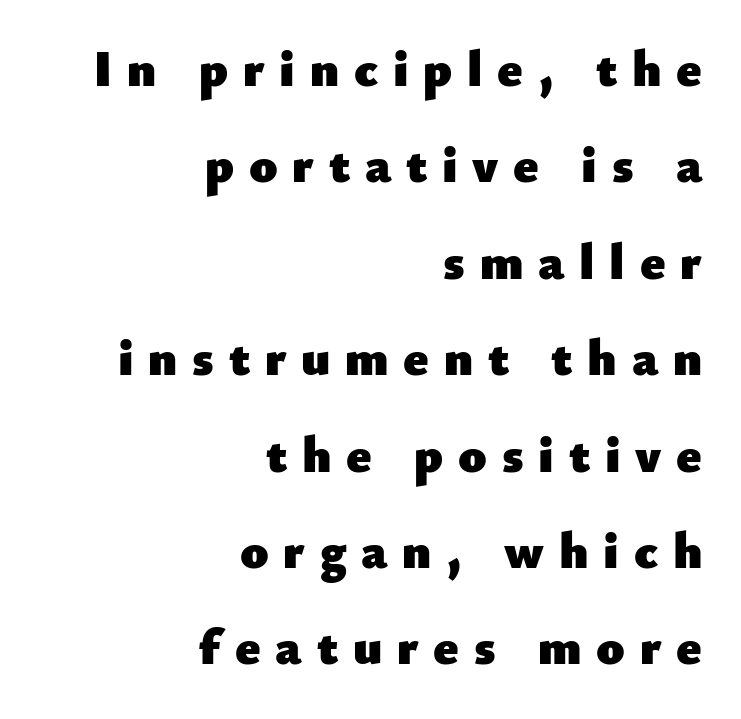
Q: Is the text bold? A: Yes.
Q: Is the text italic (slanted)? A: No, it is upright.
Q: Is the typeface a serif or a sans-serif typeface? A: Sans-serif.
Q: Is the text underlined? A: No.
Q: How is the paragraph aligned? A: Right-aligned.
Q: Is the spacing between letters normal or unusually wide? A: Unusually wide.
Q: Width (condensed, normal, or wide)? A: Normal.
Q: Stroke contrast? A: Low.
Q: x-height? A: Small.
Q: Monospaced? A: No.
